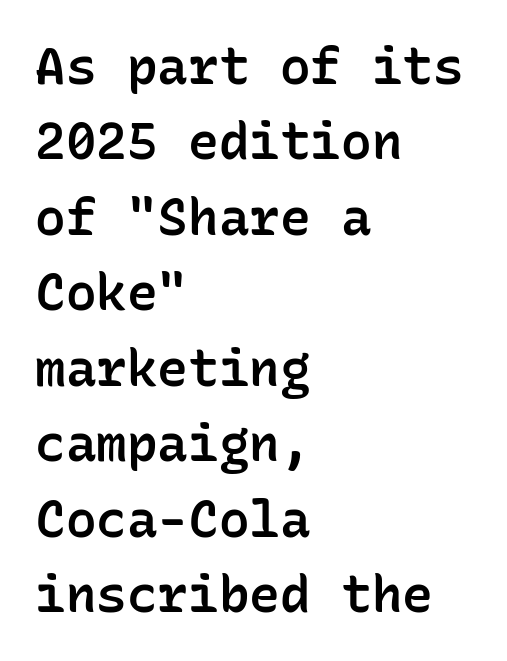
Q: Is the text bold? A: Semi-bold.
Q: Is the text italic (slanted)? A: No, it is upright.
Q: Is the typeface a serif or a sans-serif typeface? A: Sans-serif.
Q: Is the text underlined? A: No.
Q: How is the paragraph aligned? A: Left-aligned.
Q: Is the spacing between letters normal or unusually wide? A: Normal.
Q: Is the spacing between lines tight, normal or loose? A: Normal.
Q: Width (condensed, normal, or wide)? A: Normal.
Q: Stroke contrast? A: Low.
Q: x-height? A: Medium.
Q: Monospaced? A: Yes.
